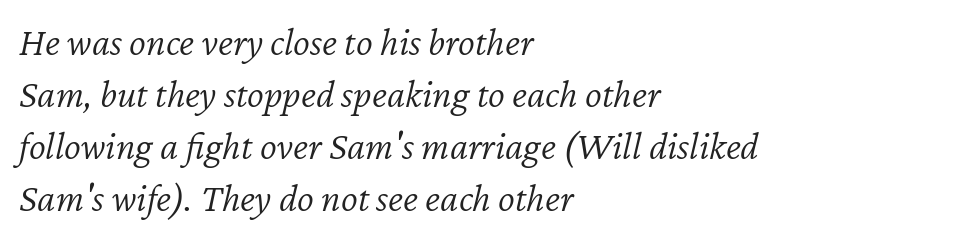
Q: Is the text bold? A: No.
Q: Is the text italic (slanted)? A: Yes, it leans right by about 12 degrees.
Q: Is the text underlined? A: No.
Q: How is the paragraph aligned? A: Left-aligned.
Q: Is the spacing between letters normal or unusually wide? A: Normal.
Q: Is the spacing between lines tight, normal or loose? A: Normal.
Q: Width (condensed, normal, or wide)? A: Normal.
Q: Stroke contrast? A: Low.
Q: x-height? A: Medium.
Q: Monospaced? A: No.
